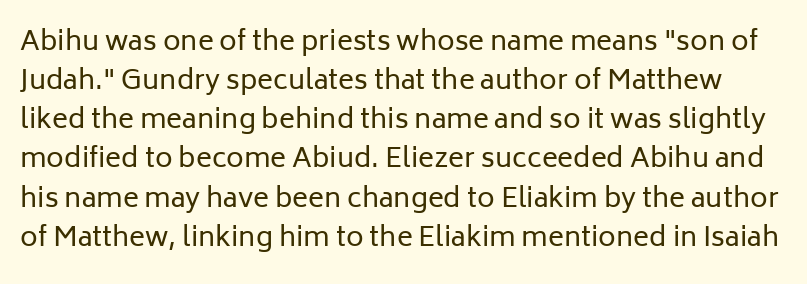
{"italic": "no", "bold": "no", "underline": "no", "line_spacing": "normal", "line_spacing_ratio": 1.45, "letter_spacing": "normal", "letter_spacing_em": 0.0, "glyph_px": 27}
